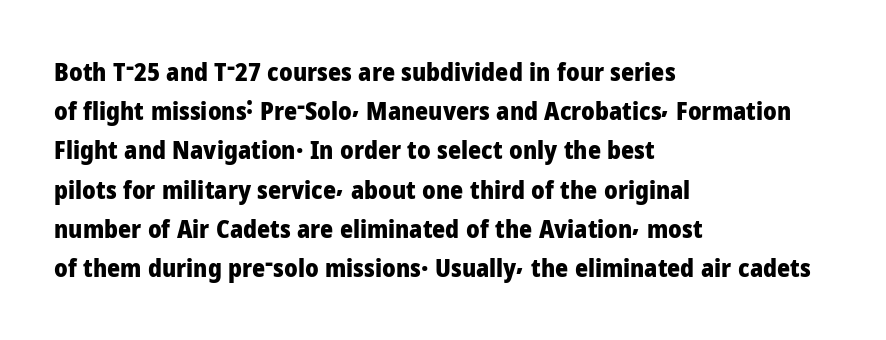
There is no visible air inserted between adjacent glyphs. This sample is left-justified, so line endings fall wherever the words run out. Normally led — the rows are evenly, conventionally spaced. The lettering holds an erect, upright posture throughout.
